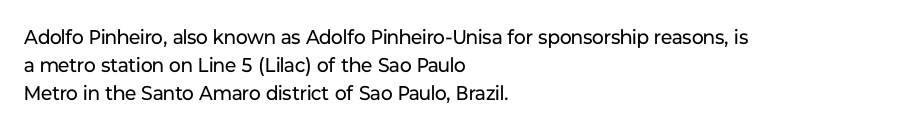
Nothing heavy about these letters — not bold at all. Compared with a centered layout, this one pins lines to the left instead. Spacing between characters is what you'd get straight out of the box. Posture: vertical. Anything drawn beneath the words? Only blank space.
